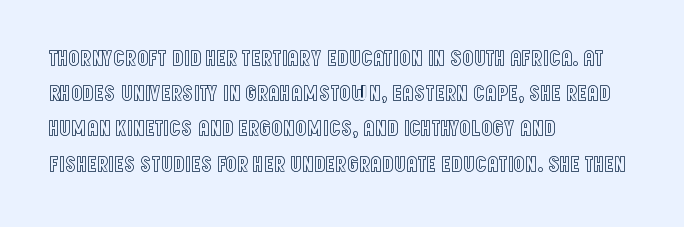
The image shows 22 px text type, upright; set left-aligned, normal line spacing (1.6x), normal letter spacing, not underlined.
